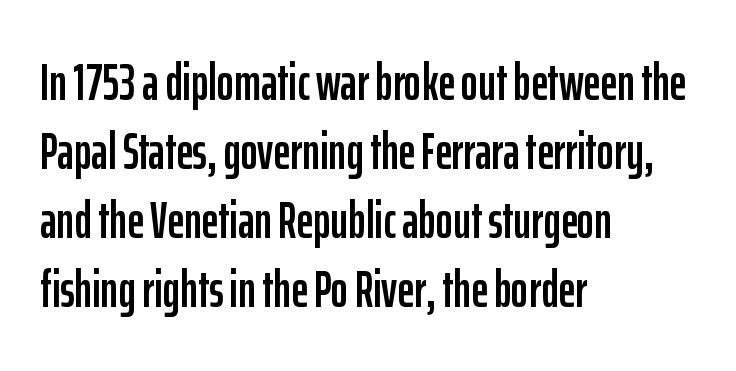
Check where the strokes stop: nothing finishes them off — pure sans. This rendering features lettering with no underline. Line beginnings align vertically; line endings do not. Short note: letters normally spaced. The designer left line spacing at the default.
